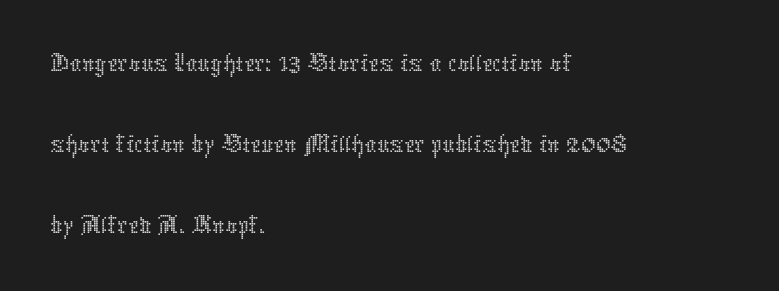
The image shows 59 px thin type, upright; set left-aligned, normal line spacing (1.37x), normal letter spacing, not underlined; low stroke contrast and a medium x-height.
